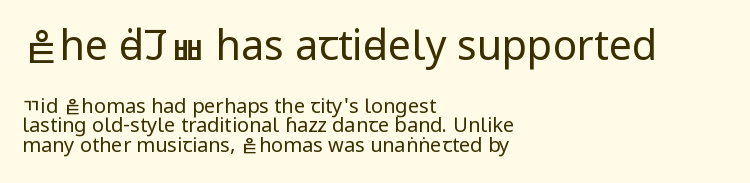
The image shows 41 px regular-weight, condensed sans-serif type, upright; set left-aligned, tight line spacing (0.96x), normal letter spacing, not underlined; the first (top) block is 2.05x larger; low stroke contrast and a large x-height.
